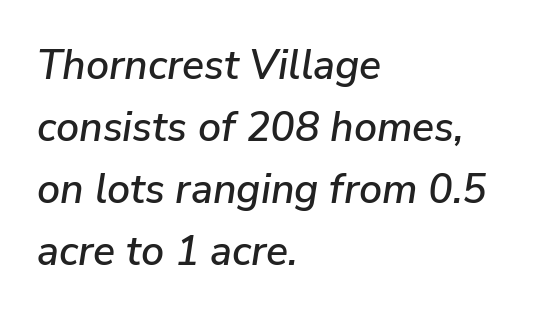
Q: Is the text italic (slanted)? A: Yes, it leans right by about 9 degrees.
Q: Is the text underlined? A: No.
Q: How is the paragraph aligned? A: Left-aligned.
Q: Is the spacing between letters normal or unusually wide? A: Normal.
Q: Is the spacing between lines tight, normal or loose? A: Normal.
Q: Width (condensed, normal, or wide)? A: Normal.
Q: Stroke contrast? A: Low.
Q: x-height? A: Medium.
Q: Monospaced? A: No.
